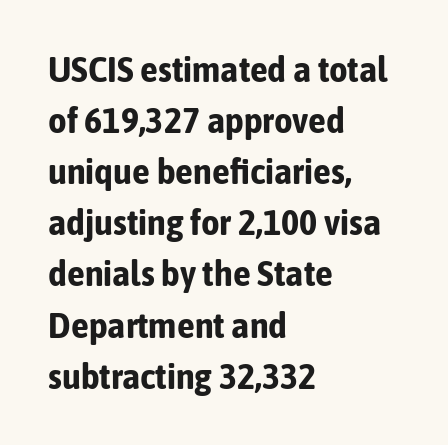
{"serif": "no", "italic": "no", "bold": "yes", "weight": "bold", "width": "condensed", "stroke_contrast": "low", "x_height": "medium", "monospaced": "no", "underline": "no", "align": "left", "line_spacing": "normal", "line_spacing_ratio": 1.42, "letter_spacing": "normal", "letter_spacing_em": 0.0, "glyph_px": 36}
